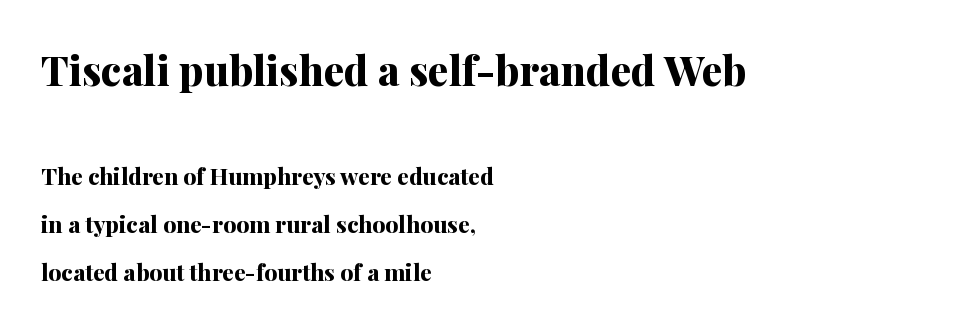
Leading: increased. This rendering leaves character spacing at its baseline value. Think of a printed novel: that variable character pitch is what you see here. Larger block? The one above; the one below is distinctly smaller. Each row of text sits above clean, open space.
